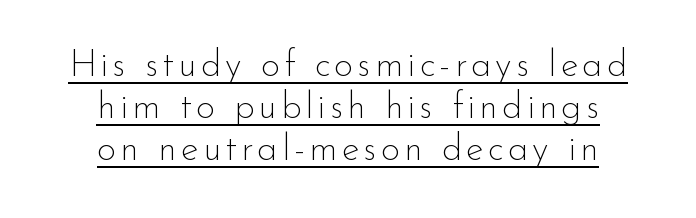
Q: Is the text bold? A: No.
Q: Is the text italic (slanted)? A: No, it is upright.
Q: Is the typeface a serif or a sans-serif typeface? A: Sans-serif.
Q: Is the text underlined? A: Yes.
Q: How is the paragraph aligned? A: Centered.
Q: Is the spacing between lines tight, normal or loose? A: Tight.
Q: Width (condensed, normal, or wide)? A: Normal.
Q: Stroke contrast? A: Low.
Q: x-height? A: Small.
Q: Monospaced? A: No.
